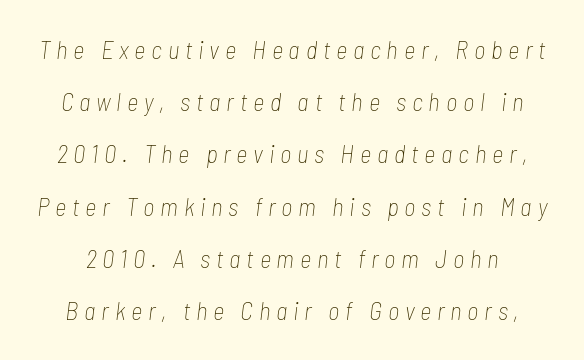
{"italic": "yes", "lean": "right", "slant_degrees": 7, "bold": "no", "underline": "no", "line_spacing": "loose", "line_spacing_ratio": 2.09, "letter_spacing": "wide", "letter_spacing_em": 0.23, "glyph_px": 25}
